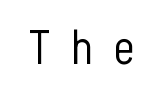
The image shows 48 px light, condensed sans-serif type, upright; set unusually wide letter spacing (+0.45 em), not underlined; low stroke contrast and a medium x-height.
